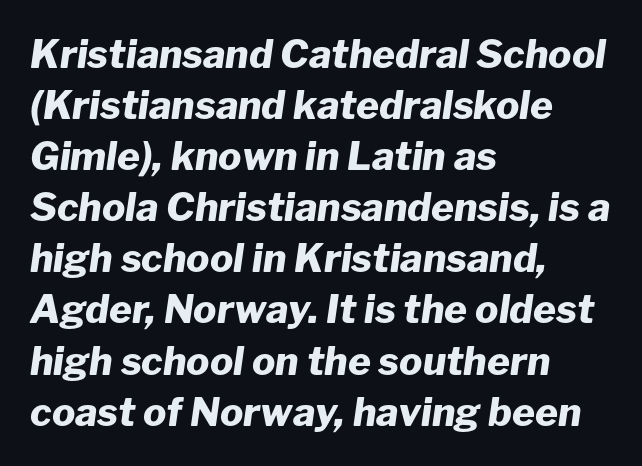
{"italic": "yes", "lean": "right", "slant_degrees": 8, "bold": "yes", "weight": "heavy", "width": "normal", "stroke_contrast": "low", "x_height": "medium", "monospaced": "no", "underline": "no", "align": "left", "line_spacing": "normal", "line_spacing_ratio": 1.31, "letter_spacing": "normal", "letter_spacing_em": 0.0, "glyph_px": 39}
